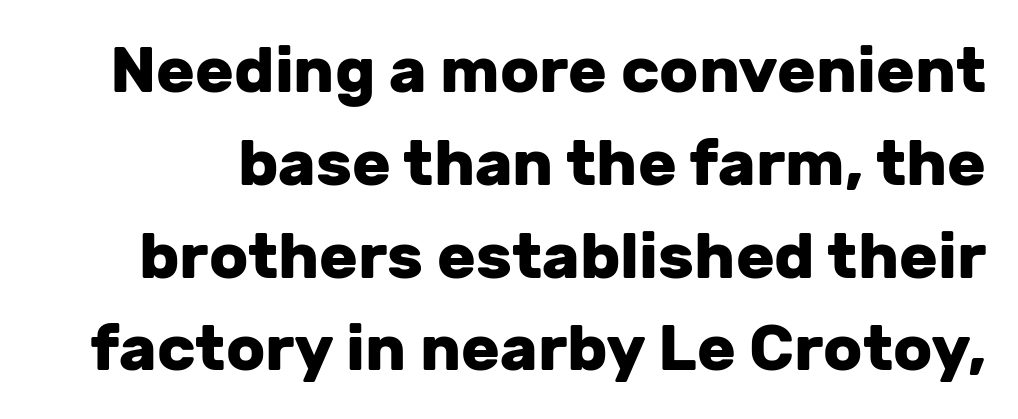
The image shows 64 px heavy sans-serif type, upright; set normal line spacing (1.45x), normal letter spacing, not underlined; low stroke contrast and a medium x-height.
